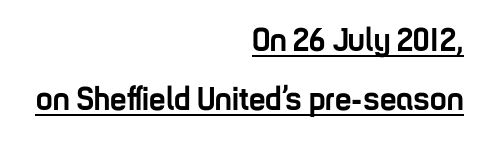
The image shows 33 px semibold, condensed sans-serif type, upright; set right-aligned, line spacing 1.8x, normal letter spacing, underlined; low stroke contrast and a medium x-height.
